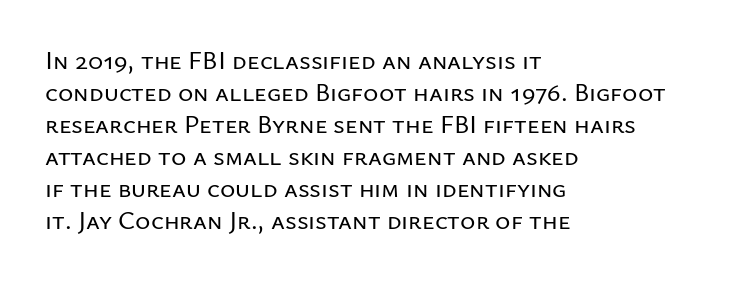
Standard letterfit; no display-style spreading of the glyphs. The string is rendered with underlining switched off. Compared with a centered layout, this one pins lines to the left instead. Vertical strokes here are truly vertical.
